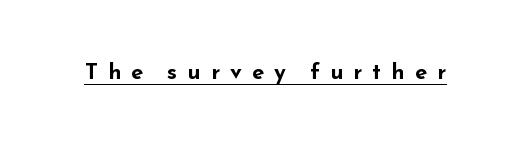
Q: Is the text bold? A: Yes.
Q: Is the text italic (slanted)? A: No, it is upright.
Q: Is the text underlined? A: Yes.
Q: Is the spacing between letters normal or unusually wide? A: Unusually wide.
